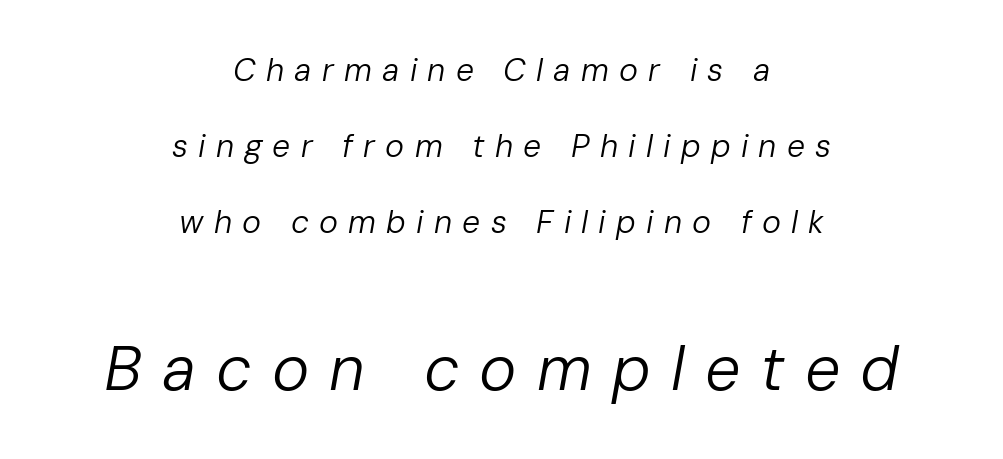
The image shows 63 px regular-weight type, italic (leaning right); set centered, loose line spacing (2.37x), unusually wide letter spacing (+0.32 em), not underlined; the second (bottom) block is 1.97x larger; low stroke contrast and a medium x-height.
